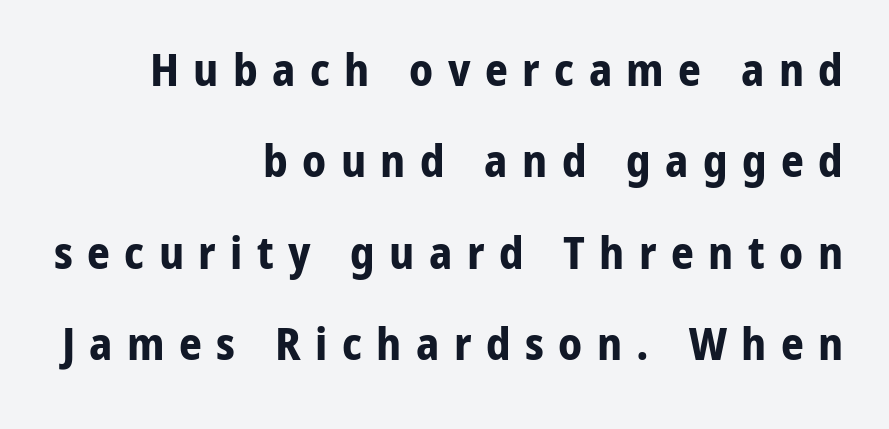
Q: Is the text bold? A: Yes.
Q: Is the text italic (slanted)? A: No, it is upright.
Q: Is the typeface a serif or a sans-serif typeface? A: Sans-serif.
Q: Is the text underlined? A: No.
Q: How is the paragraph aligned? A: Right-aligned.
Q: Is the spacing between letters normal or unusually wide? A: Unusually wide.
Q: Is the spacing between lines tight, normal or loose? A: Loose.
Q: Width (condensed, normal, or wide)? A: Normal.
Q: Stroke contrast? A: Low.
Q: x-height? A: Medium.
Q: Monospaced? A: No.
